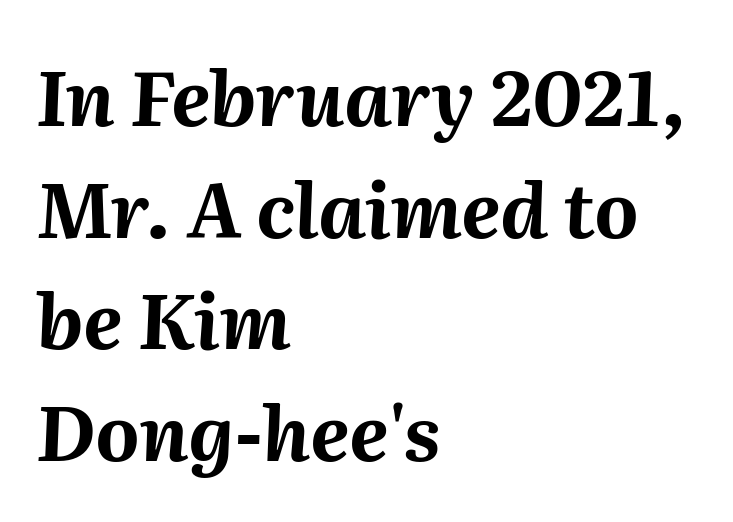
Does the leading feel generous? No, just average. Typeset ragged right — the left edge is the straight one. Honestly, there is no underline to notice here at all. The face used here is proportionally spaced, like ordinary book or web type.
